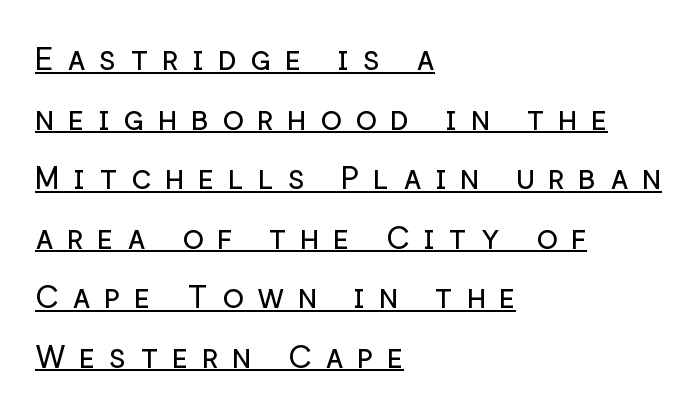
The image shows 32 px regular-weight sans-serif type, upright; set left-aligned, line spacing 1.86x, unusually wide letter spacing (+0.42 em), underlined; low stroke contrast and a medium x-height.
